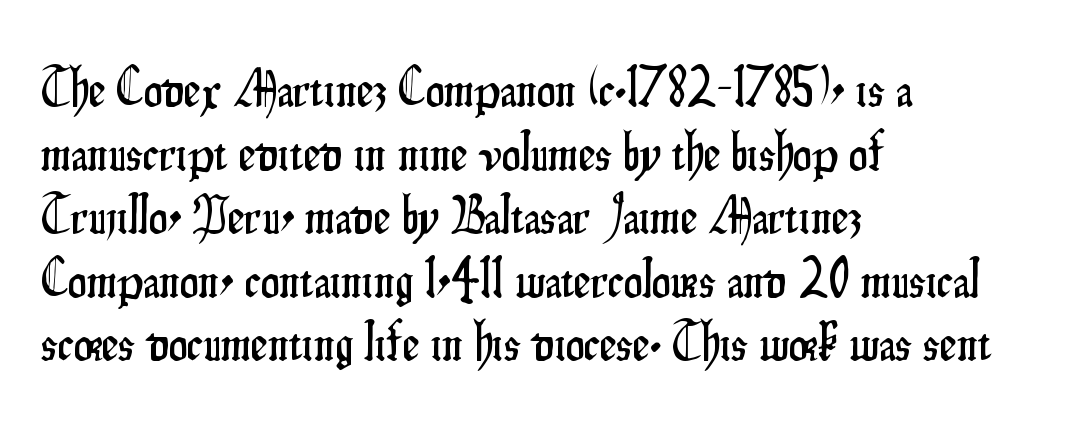
Q: Is the text italic (slanted)? A: No, it is upright.
Q: Is the typeface a serif or a sans-serif typeface? A: Sans-serif.
Q: Is the text underlined? A: No.
Q: How is the paragraph aligned? A: Left-aligned.
Q: Is the spacing between letters normal or unusually wide? A: Normal.
Q: Width (condensed, normal, or wide)? A: Condensed.
Q: Stroke contrast? A: Low.
Q: x-height? A: Small.
Q: Monospaced? A: No.
